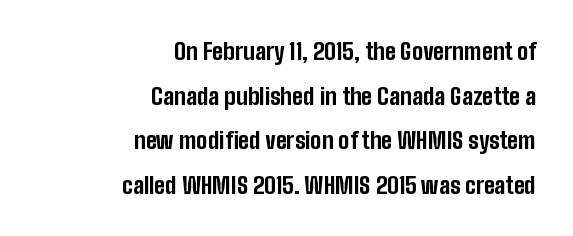
{"italic": "no", "bold": "yes", "underline": "no", "align": "right", "line_spacing": "loose", "line_spacing_ratio": 1.94, "letter_spacing": "normal", "letter_spacing_em": 0.0, "glyph_px": 23}
